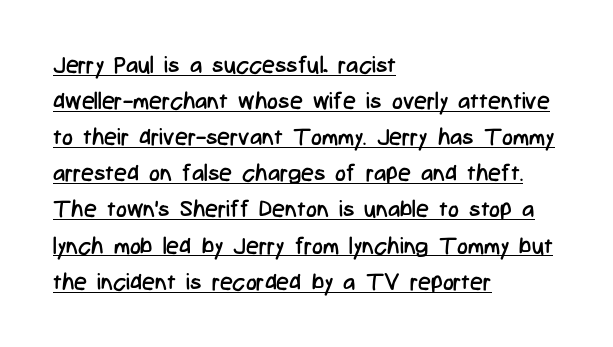
Q: Is the text bold? A: No.
Q: Is the text italic (slanted)? A: No, it is upright.
Q: Is the text underlined? A: Yes.
Q: How is the paragraph aligned? A: Left-aligned.
Q: Is the spacing between letters normal or unusually wide? A: Normal.
Q: Is the spacing between lines tight, normal or loose? A: Normal.
